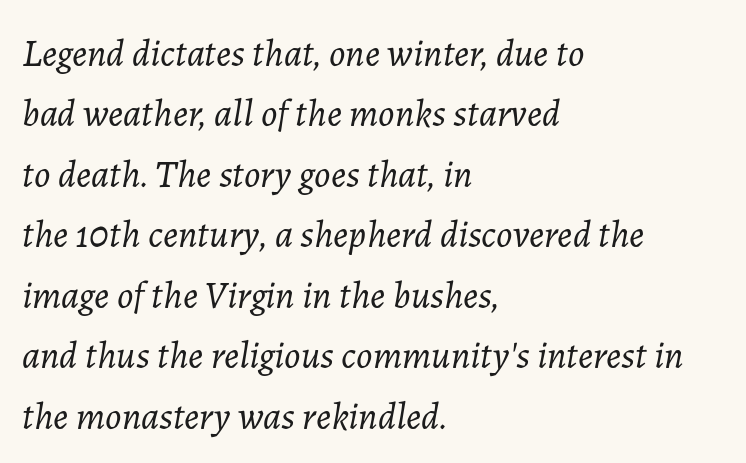
Q: Is the text bold? A: No.
Q: Is the text italic (slanted)? A: Yes, it leans right by about 7 degrees.
Q: Is the text underlined? A: No.
Q: How is the paragraph aligned? A: Left-aligned.
Q: Is the spacing between letters normal or unusually wide? A: Normal.
Q: Is the spacing between lines tight, normal or loose? A: Normal.
Q: Width (condensed, normal, or wide)? A: Normal.
Q: Stroke contrast? A: Low.
Q: x-height? A: Medium.
Q: Monospaced? A: No.
